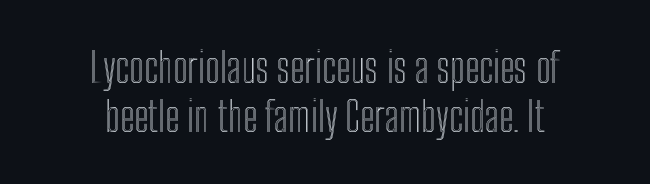
The image shows 41 px condensed type, upright; set centered, line spacing 1.2x, normal letter spacing, not underlined; a medium x-height.
